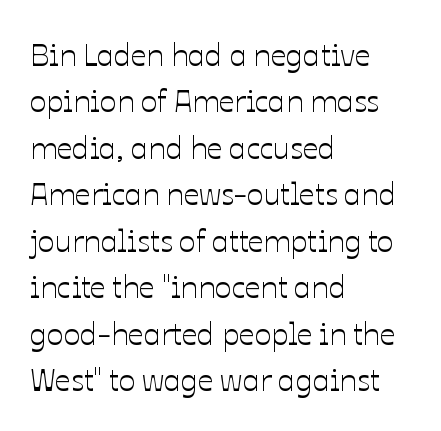
Q: Is the text italic (slanted)? A: No, it is upright.
Q: Is the text underlined? A: No.
Q: How is the paragraph aligned? A: Left-aligned.
Q: Is the spacing between letters normal or unusually wide? A: Normal.
Q: Is the spacing between lines tight, normal or loose? A: Normal.
Q: Width (condensed, normal, or wide)? A: Normal.
Q: Stroke contrast? A: Low.
Q: x-height? A: Medium.
Q: Monospaced? A: No.
